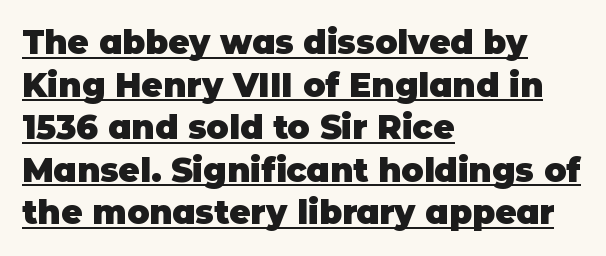
The image shows 33 px heavy sans-serif type, upright; set left-aligned, normal line spacing (1.29x), normal letter spacing, underlined; low stroke contrast and a large x-height.
